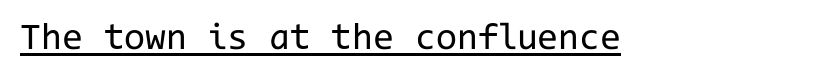
The image shows 38 px regular-weight sans-serif type, upright, monospaced; set normal letter spacing, underlined; low stroke contrast and a medium x-height.
